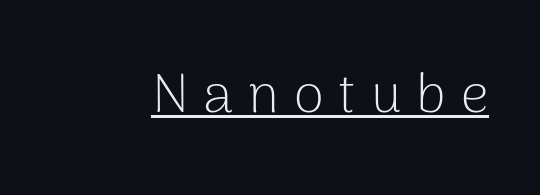
{"serif": "no", "italic": "no", "bold": "no", "weight": "light", "width": "normal", "stroke_contrast": "low", "x_height": "medium", "monospaced": "no", "underline": "yes", "letter_spacing": "wide", "letter_spacing_em": 0.27, "glyph_px": 55}
